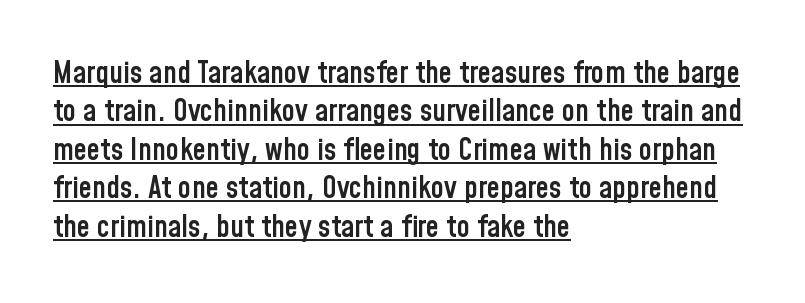
If you drew a ruler down the left edge, every line would touch it. Is there much room between lines? A standard amount, neither cramped nor airy. Examine the stroke ends and you'll find no serifs. Notice the strokes are somewhat thickened but not fully heavy: this is a semibold. A typesetter would call this zero additional tracking.
